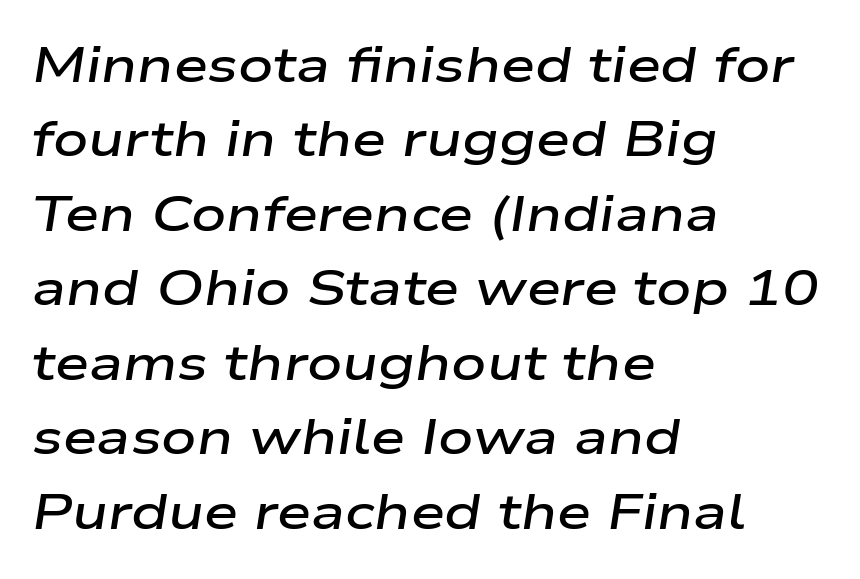
Q: Is the text bold? A: Semi-bold.
Q: Is the text italic (slanted)? A: Yes, it leans right by about 9 degrees.
Q: Is the text underlined? A: No.
Q: How is the paragraph aligned? A: Left-aligned.
Q: Is the spacing between letters normal or unusually wide? A: Normal.
Q: Is the spacing between lines tight, normal or loose? A: Normal.
Q: Width (condensed, normal, or wide)? A: Wide.
Q: Stroke contrast? A: Low.
Q: x-height? A: Medium.
Q: Monospaced? A: No.
